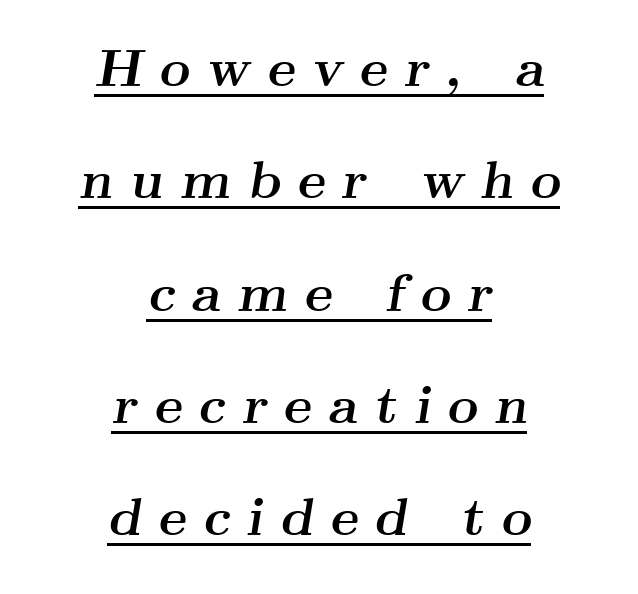
The image shows 53 px semibold, wide serif type, italic (leaning right); set centered, loose line spacing (2.12x), unusually wide letter spacing (+0.31 em), underlined; medium stroke contrast and a small x-height.
